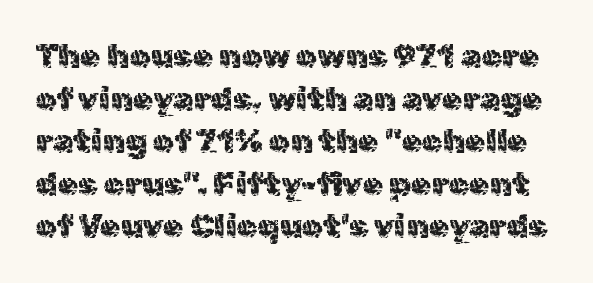
{"serif": "no", "italic": "no", "bold": "no", "weight": "regular", "width": "normal", "x_height": "medium", "monospaced": "no", "underline": "no", "line_spacing": "normal", "line_spacing_ratio": 1.29, "letter_spacing": "normal", "letter_spacing_em": 0.0, "glyph_px": 33}
